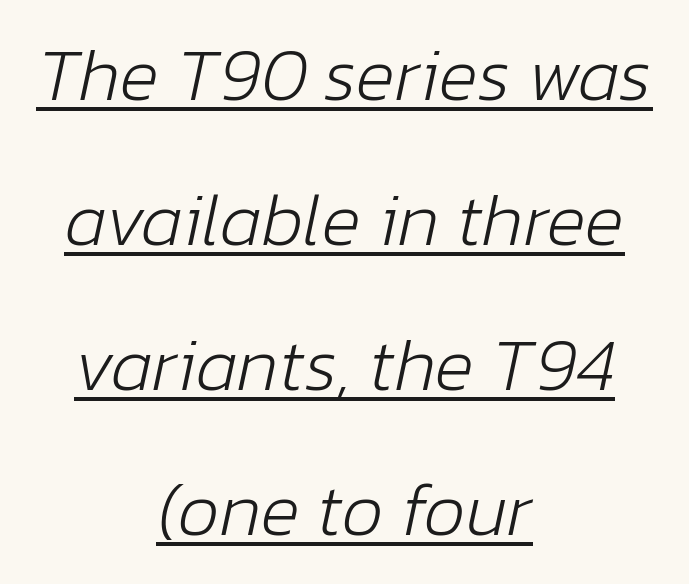
{"italic": "yes", "lean": "right", "slant_degrees": 12, "bold": "no", "weight": "light", "width": "normal", "stroke_contrast": "low", "x_height": "medium", "monospaced": "no", "underline": "yes", "align": "center", "line_spacing": "loose", "line_spacing_ratio": 1.96, "letter_spacing": "normal", "letter_spacing_em": 0.0, "glyph_px": 74}
